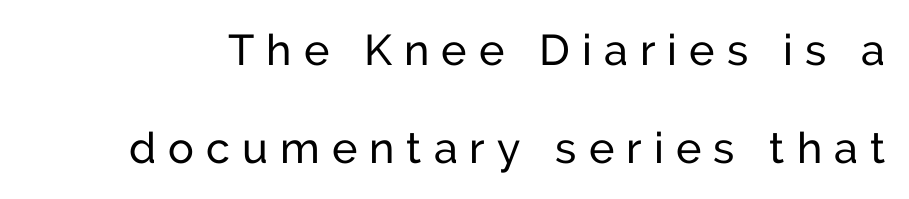
The image shows 43 px regular-weight sans-serif type, upright; set loose line spacing (2.28x), unusually wide letter spacing (+0.28 em), not underlined; low stroke contrast and a medium x-height.
